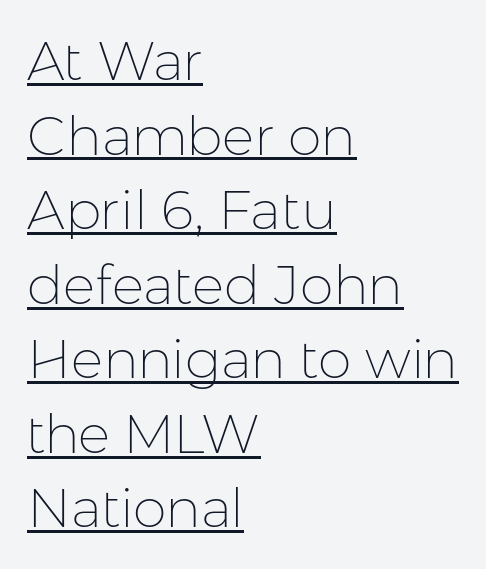
The image shows 54 px thin sans-serif type, upright; set left-aligned, normal line spacing (1.38x), normal letter spacing, underlined; low stroke contrast and a medium x-height.
